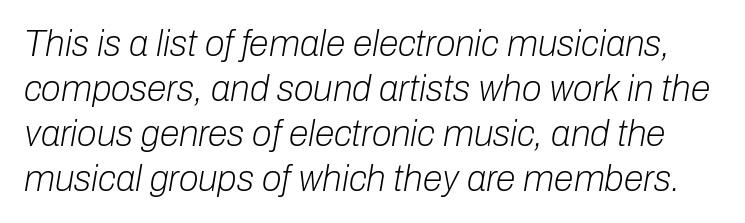
Q: Is the text bold? A: No.
Q: Is the text italic (slanted)? A: Yes, it leans right by about 10 degrees.
Q: Is the text underlined? A: No.
Q: Is the spacing between letters normal or unusually wide? A: Normal.
Q: Is the spacing between lines tight, normal or loose? A: Normal.
Q: Width (condensed, normal, or wide)? A: Normal.
Q: Stroke contrast? A: Low.
Q: x-height? A: Medium.
Q: Monospaced? A: No.
